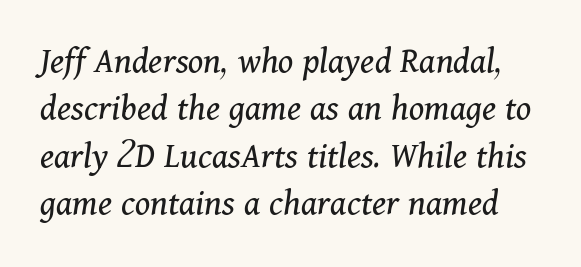
The rendering applies a slant to the glyphs. In terms of leading, this rendering sits right in the middle. Is this a heavy cut? Hardly; it is regular or lighter. Caption: standard tracking, unaltered. Plain, unruled lines of type.
